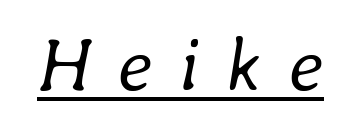
The rendering uses natural spacing where letterforms have individual widths. Slant detected: the letters are inclined. You could only call the tracking loose — the letters float apart. Students, observe the line beneath the letters — that is underlining.
